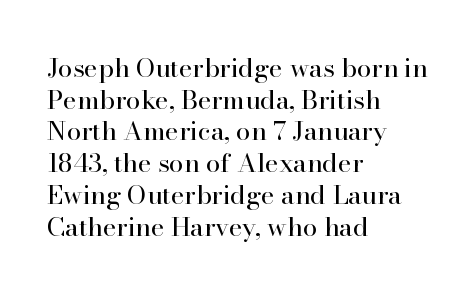
Q: Is the text bold? A: No.
Q: Is the text italic (slanted)? A: No, it is upright.
Q: Is the text underlined? A: No.
Q: How is the paragraph aligned? A: Left-aligned.
Q: Is the spacing between letters normal or unusually wide? A: Normal.
